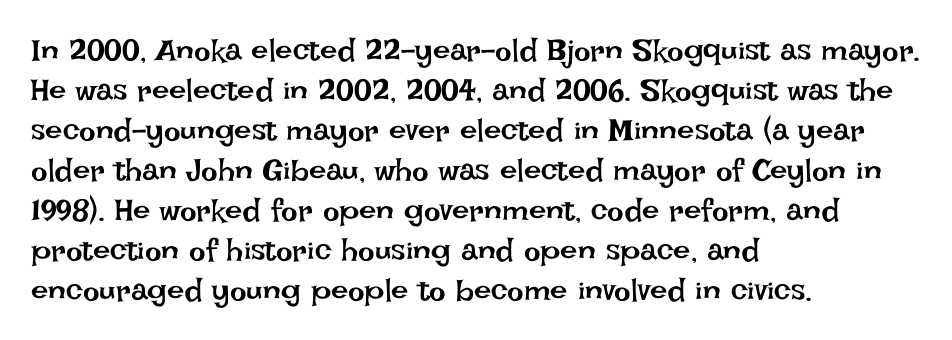
{"italic": "no", "bold": "no", "weight": "regular", "width": "normal", "stroke_contrast": "low", "x_height": "large", "monospaced": "no", "underline": "no", "align": "left", "line_spacing": "normal", "line_spacing_ratio": 1.29, "letter_spacing": "normal", "letter_spacing_em": 0.0, "glyph_px": 31}
